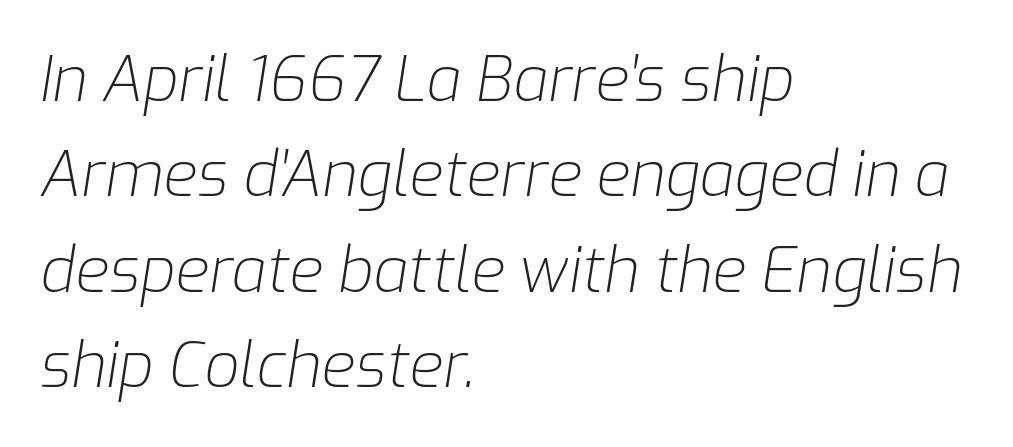
Italic? Definitely — the glyphs are oblique. Caption: face not bold, strokes unweighted. Compared with typical paragraphs, the rows here are spaced about the same. The passage is arranged the way most books set body copy — flush left.
